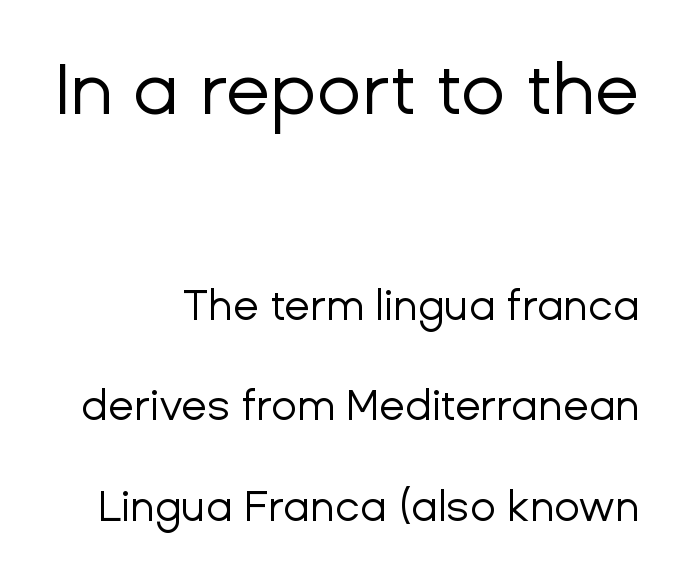
Unlike italic type, these characters show no tilt at all. Nothing unusual about the tracking: characters are spaced as the font intends. Which of the two is more prominent by size? The first, at the top. Think of a printed novel: that variable character pitch is what you see here. Heft: none added — not bold. The gap between lines stays unmarked.
